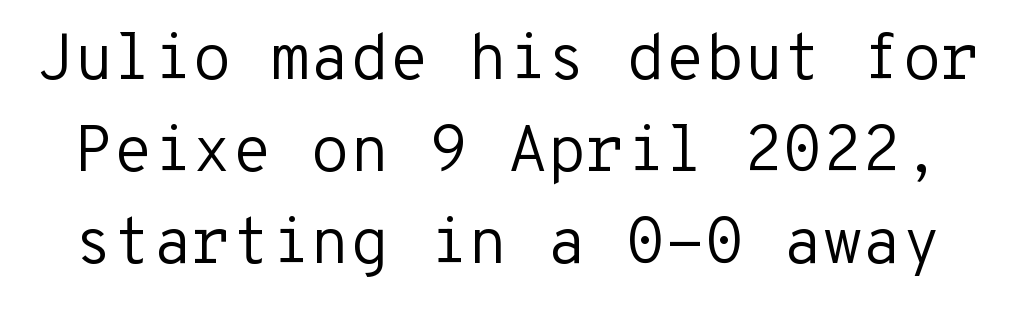
Examine the stroke ends and you'll find no serifs. The letterforms sit at book weight or below. Each new line begins a customary step beneath the previous one. Is there any slant? The stems are plumb. Quick note: underline off.
